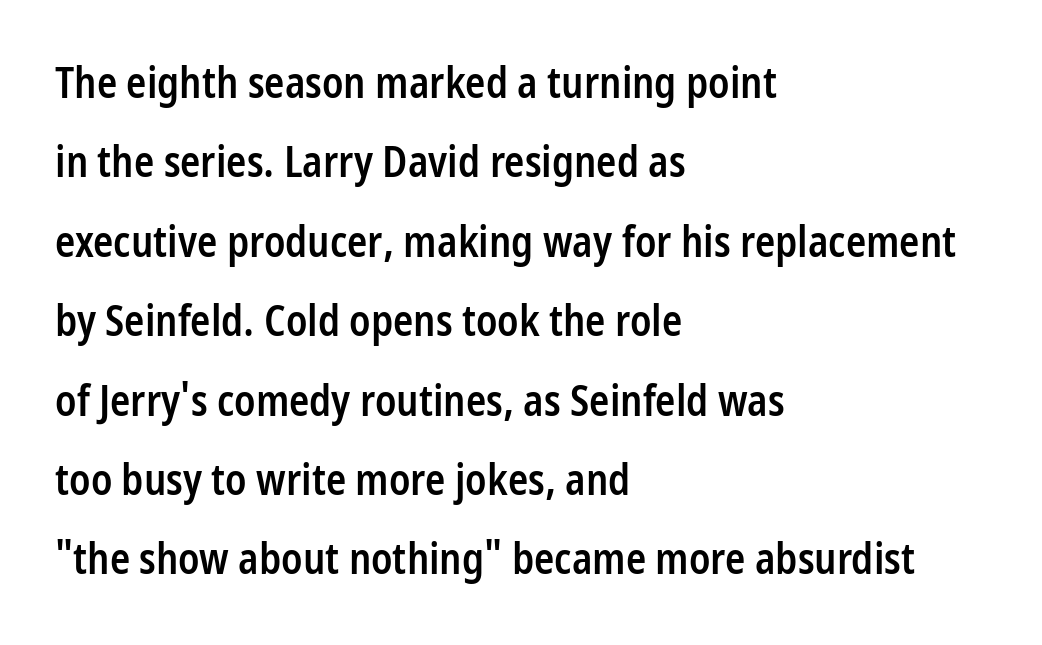
The image shows 42 px semibold, condensed sans-serif type, upright; set left-aligned, line spacing 1.89x, normal letter spacing, not underlined; low stroke contrast and a medium x-height.
